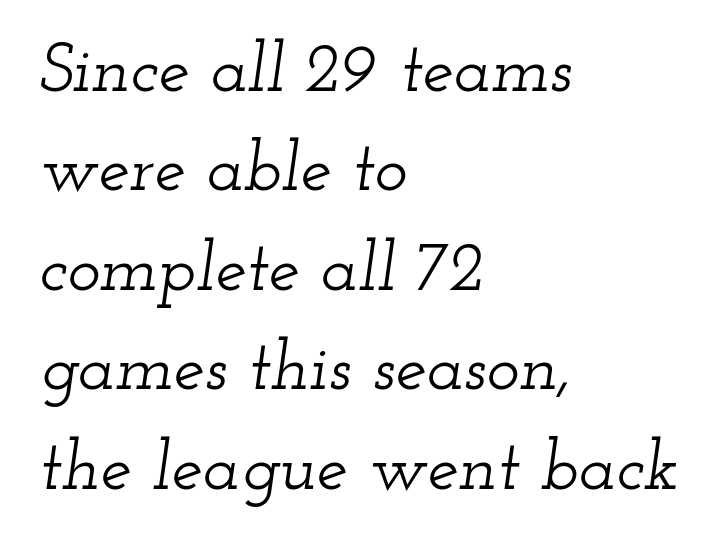
{"serif": "yes", "italic": "yes", "lean": "right", "slant_degrees": 12, "width": "wide", "stroke_contrast": "low", "x_height": "small", "monospaced": "no", "underline": "no", "align": "left", "line_spacing": "normal", "line_spacing_ratio": 1.42, "letter_spacing": "normal", "letter_spacing_em": 0.0, "glyph_px": 70}
